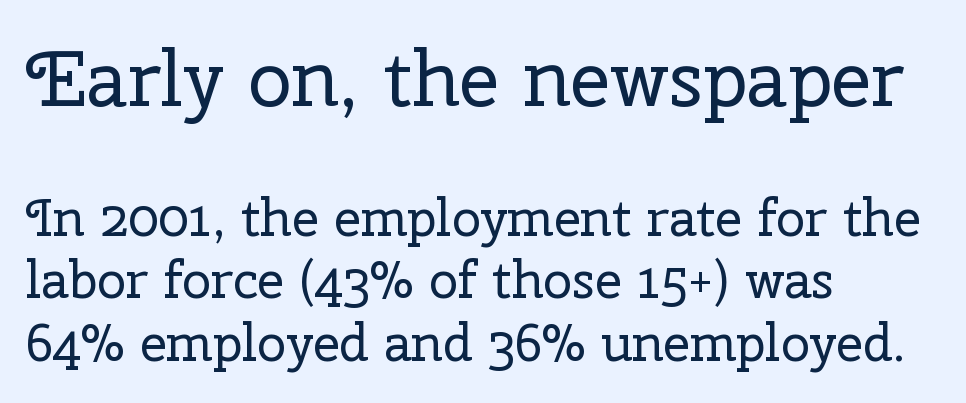
{"serif": "yes", "italic": "no", "bold": "no", "weight": "regular", "width": "normal", "stroke_contrast": "low", "x_height": "medium", "monospaced": "no", "underline": "no", "align": "left", "line_spacing_ratio": 1.2, "letter_spacing": "normal", "letter_spacing_em": 0.0, "larger_block": "first", "size_ratio": 1.5, "glyph_px": 78}
